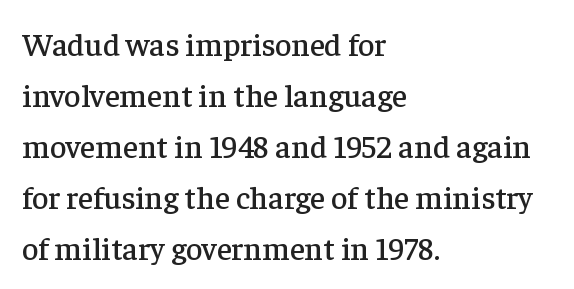
Q: Is the text italic (slanted)? A: No, it is upright.
Q: Is the typeface a serif or a sans-serif typeface? A: Serif.
Q: Is the text underlined? A: No.
Q: How is the paragraph aligned? A: Left-aligned.
Q: Is the spacing between letters normal or unusually wide? A: Normal.
Q: Is the spacing between lines tight, normal or loose? A: Normal.
Q: Width (condensed, normal, or wide)? A: Normal.
Q: Stroke contrast? A: Low.
Q: x-height? A: Medium.
Q: Monospaced? A: No.
